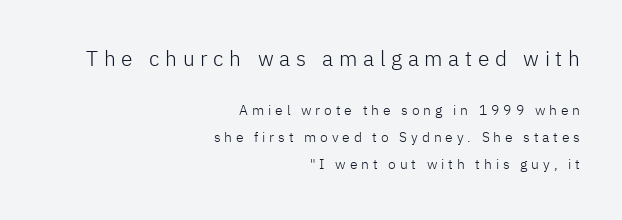
Q: Is the text bold? A: No.
Q: Is the text italic (slanted)? A: No, it is upright.
Q: Is the text underlined? A: No.
Q: How is the paragraph aligned? A: Right-aligned.
Q: Is the spacing between letters normal or unusually wide? A: Unusually wide.
Q: Is the spacing between lines tight, normal or loose? A: Loose.
Q: Which block of text is set in a larger size, the first (top) or the second (bottom)? A: The first (top) one.
